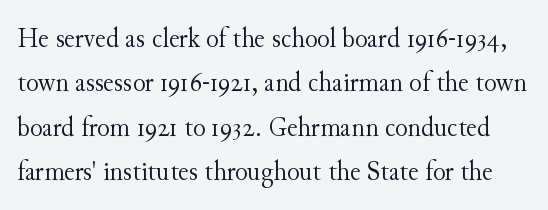
The image shows 29 px light serif type, upright; set normal line spacing (1.53x), normal letter spacing, not underlined; medium stroke contrast and a small x-height.
